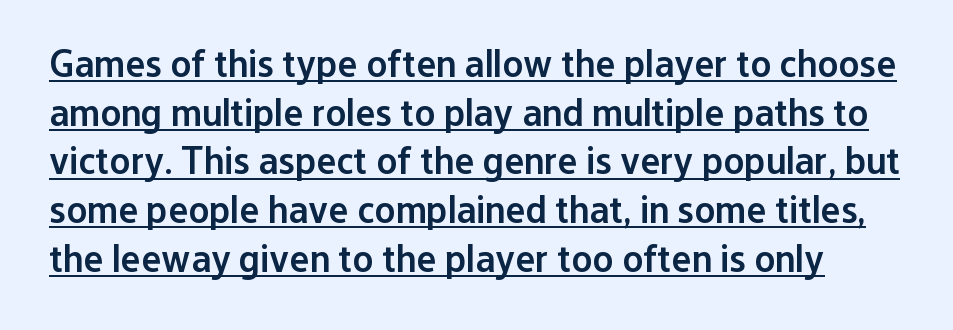
This rendering features underlined lettering. The passage shown is typed in a proportional face where columns would drift. Students, observe: this is what conventionally led text looks like. Quick note: not italic, upright. These lines carry some extra weight — a demibold, not a full bold. A typesetter would call this zero additional tracking.
